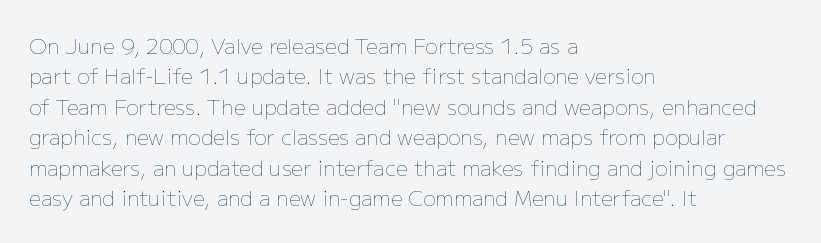
{"italic": "no", "bold": "no", "underline": "no", "align": "left", "line_spacing": "normal", "line_spacing_ratio": 1.45, "letter_spacing": "normal", "letter_spacing_em": 0.0, "glyph_px": 21}
